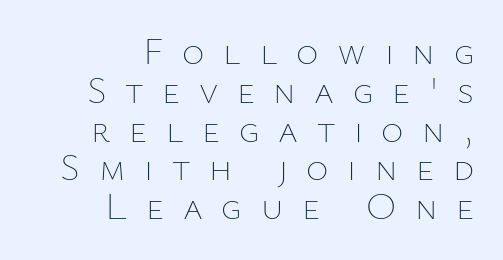
{"italic": "no", "bold": "no", "weight": "thin", "width": "normal", "stroke_contrast": "low", "x_height": "medium", "monospaced": "no", "underline": "no", "align": "right", "line_spacing": "tight", "line_spacing_ratio": 1.02, "letter_spacing": "wide", "letter_spacing_em": 0.49, "glyph_px": 38}
